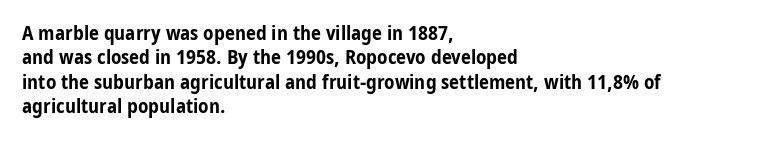
In terms of weight, the rendering is a true, heavy bold. In CSS terms this would be text-align: left. This rendering leaves character spacing at its baseline value. Honestly, there is no underline to notice here at all. The typography opts for an upright posture over an oblique one.
